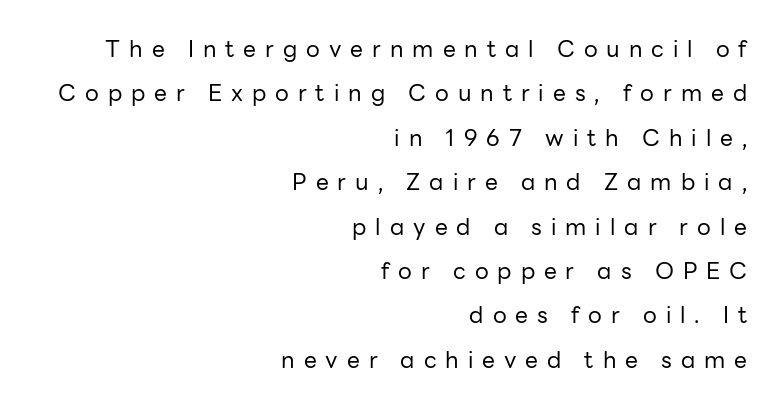
{"italic": "no", "bold": "no", "underline": "no", "align": "right", "line_spacing": "loose", "line_spacing_ratio": 1.93, "letter_spacing": "wide", "letter_spacing_em": 0.39, "glyph_px": 23}
